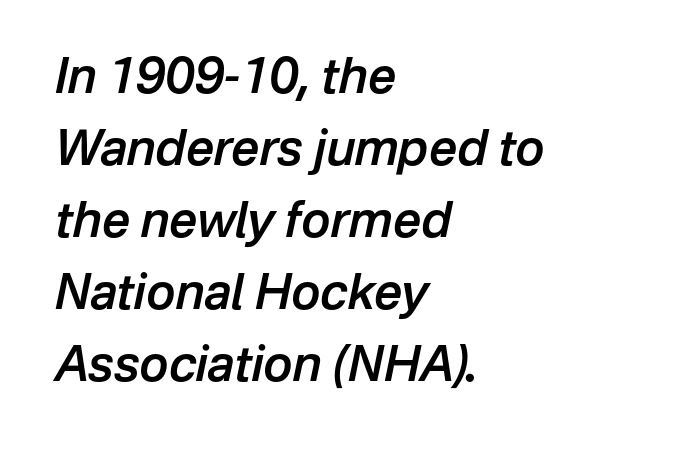
The rendering anchors every line to the left-hand side. The letters advance in unequal steps, a hallmark of proportional type. Baseline-to-baseline distance is the conventional proportion of letter height. Italic? Definitely — the glyphs are oblique. Does the weight exceed regular? Yes, but only to semibold. Descender tails drop into unmarked territory.
